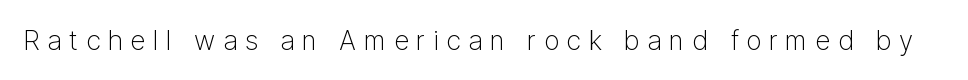
Q: Is the text bold? A: No.
Q: Is the text italic (slanted)? A: No, it is upright.
Q: Is the text underlined? A: No.
Q: Is the spacing between letters normal or unusually wide? A: Unusually wide.
